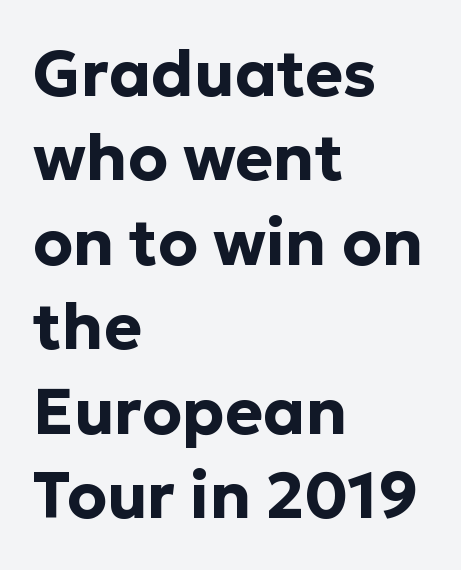
The image shows 64 px bold sans-serif type, upright; set left-aligned, normal line spacing (1.32x), normal letter spacing, not underlined; low stroke contrast and a medium x-height.
